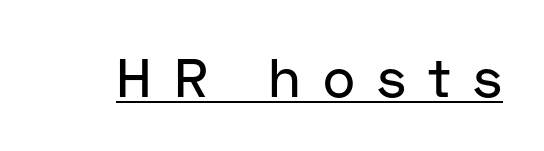
{"serif": "no", "italic": "no", "width": "normal", "stroke_contrast": "low", "x_height": "medium", "monospaced": "no", "underline": "yes", "letter_spacing": "wide", "letter_spacing_em": 0.4, "glyph_px": 55}
